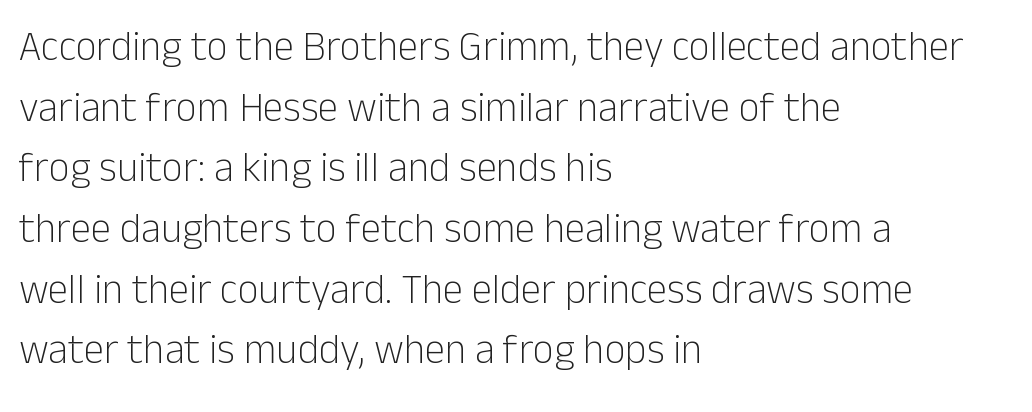
Q: Is the text bold? A: No.
Q: Is the text italic (slanted)? A: No, it is upright.
Q: Is the typeface a serif or a sans-serif typeface? A: Sans-serif.
Q: Is the text underlined? A: No.
Q: How is the paragraph aligned? A: Left-aligned.
Q: Is the spacing between letters normal or unusually wide? A: Normal.
Q: Is the spacing between lines tight, normal or loose? A: Normal.
Q: Width (condensed, normal, or wide)? A: Normal.
Q: Stroke contrast? A: Low.
Q: x-height? A: Medium.
Q: Monospaced? A: No.
